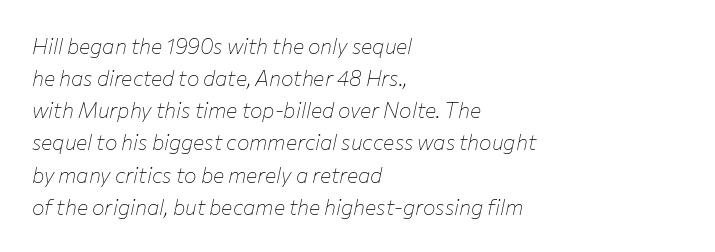
{"italic": "yes", "lean": "right", "slant_degrees": 12, "bold": "no", "underline": "no", "align": "left", "line_spacing": "normal", "line_spacing_ratio": 1.53, "letter_spacing": "normal", "letter_spacing_em": 0.0, "glyph_px": 21}
